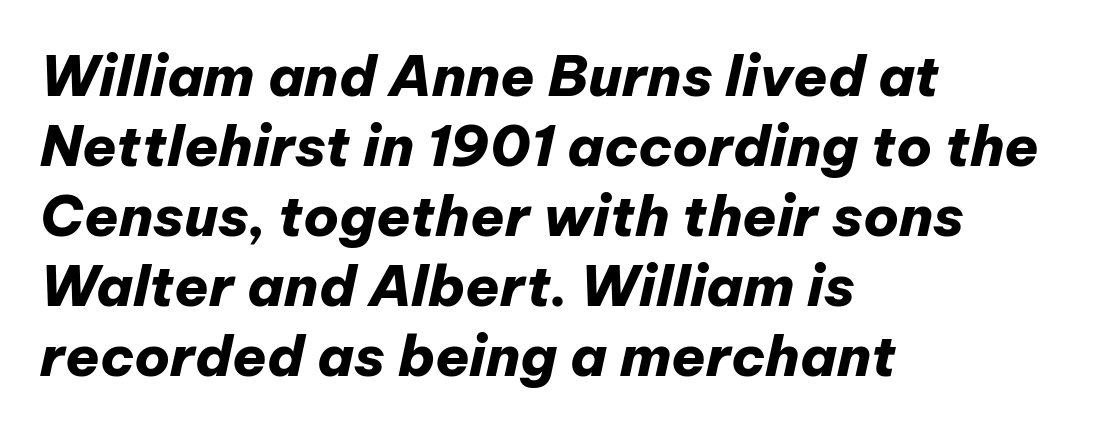
{"italic": "yes", "lean": "right", "slant_degrees": 12, "bold": "yes", "weight": "heavy", "width": "normal", "stroke_contrast": "low", "x_height": "medium", "monospaced": "no", "underline": "no", "align": "left", "line_spacing": "normal", "line_spacing_ratio": 1.25, "letter_spacing": "normal", "letter_spacing_em": 0.0, "glyph_px": 56}
